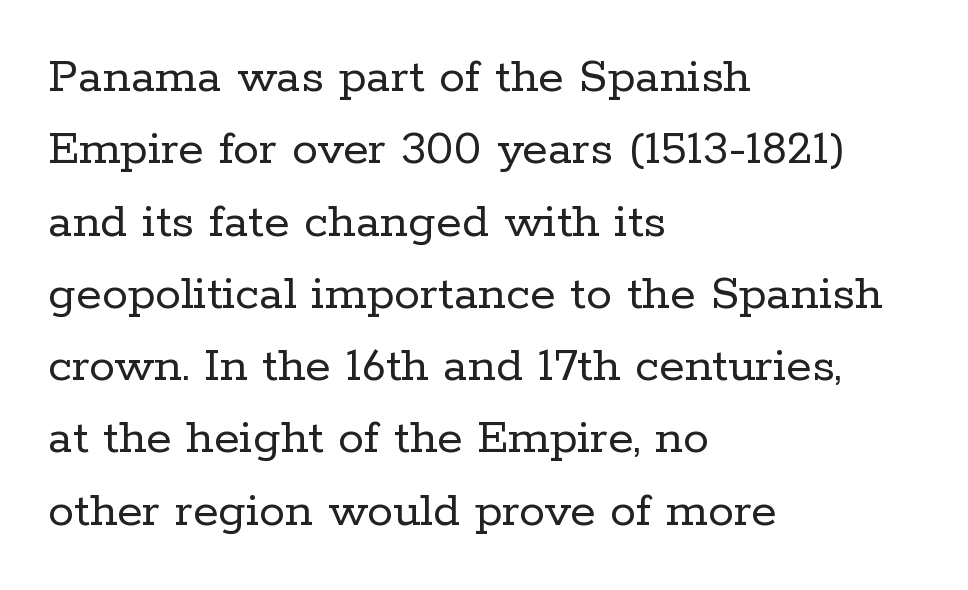
Q: Is the text bold? A: No.
Q: Is the text italic (slanted)? A: No, it is upright.
Q: Is the typeface a serif or a sans-serif typeface? A: Serif.
Q: Is the text underlined? A: No.
Q: How is the paragraph aligned? A: Left-aligned.
Q: Is the spacing between letters normal or unusually wide? A: Normal.
Q: Is the spacing between lines tight, normal or loose? A: Normal.
Q: Width (condensed, normal, or wide)? A: Normal.
Q: Stroke contrast? A: Low.
Q: x-height? A: Medium.
Q: Monospaced? A: No.
